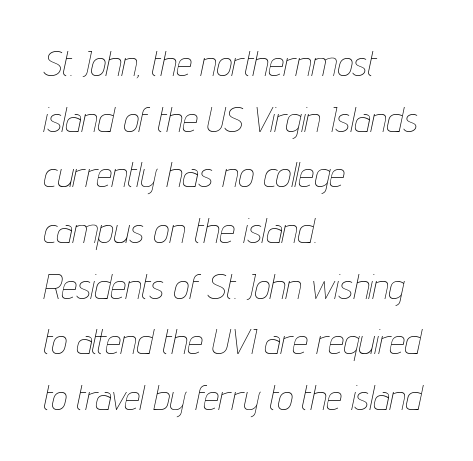
{"italic": "yes", "lean": "right", "slant_degrees": 12, "bold": "no", "weight": "thin", "width": "condensed", "stroke_contrast": "low", "x_height": "medium", "monospaced": "no", "underline": "no", "align": "left", "line_spacing": "normal", "line_spacing_ratio": 1.59, "letter_spacing": "normal", "letter_spacing_em": 0.0, "glyph_px": 35}
